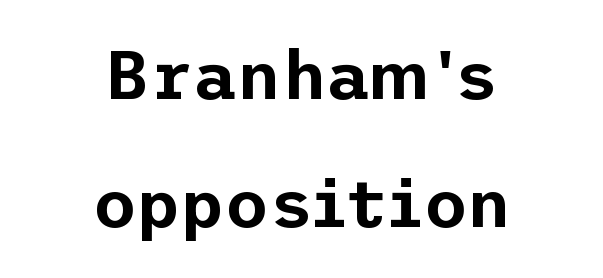
Nobody touched the tracking dial on this one. Characters remain perfectly vertical along every line. Line starts and ends both wander, symmetrically. Look at the bottom of the vertical strokes: they stop flat, with no serifs. The area under the type is left untouched.
